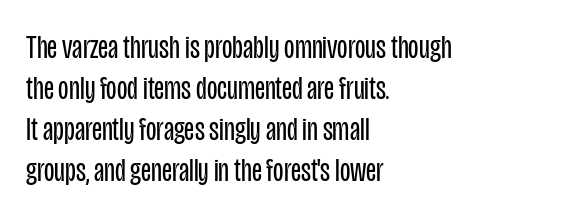
{"serif": "no", "italic": "no", "bold": "no", "weight": "regular", "width": "condensed", "stroke_contrast": "low", "x_height": "large", "monospaced": "no", "underline": "no", "align": "left", "line_spacing_ratio": 1.21, "letter_spacing": "normal", "letter_spacing_em": 0.0, "glyph_px": 34}
